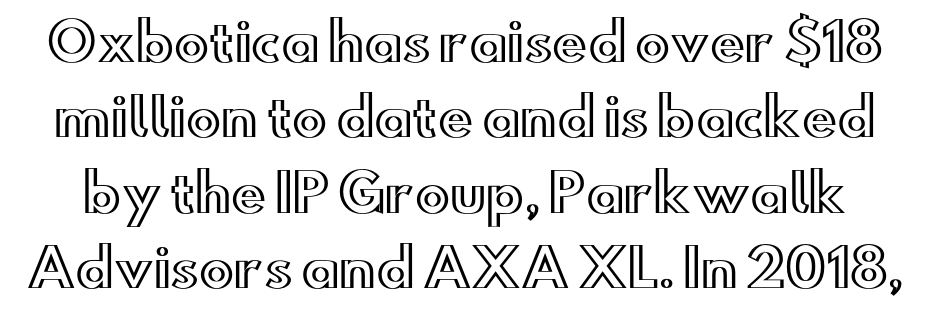
No extra tracking has been applied to these lines. The letters advance in unequal steps, a hallmark of proportional type. Bare-footed words on every line. Quick note: interline space is typical. This sample uses an upright cut, with every glyph sitting square on the baseline.
